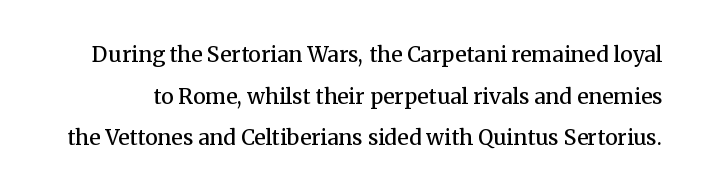
{"italic": "no", "bold": "semi", "underline": "no", "line_spacing": "loose", "line_spacing_ratio": 1.98, "letter_spacing": "normal", "letter_spacing_em": 0.0, "glyph_px": 21}
